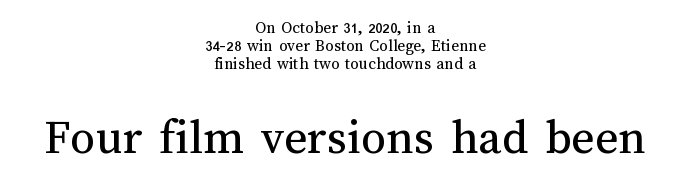
Q: Is the text bold? A: No.
Q: Is the text italic (slanted)? A: No, it is upright.
Q: Is the text underlined? A: No.
Q: How is the paragraph aligned? A: Centered.
Q: Is the spacing between letters normal or unusually wide? A: Normal.
Q: Is the spacing between lines tight, normal or loose? A: Tight.
Q: Which block of text is set in a larger size, the first (top) or the second (bottom)? A: The second (bottom) one.
Q: Width (condensed, normal, or wide)? A: Normal.
Q: Stroke contrast? A: Medium.
Q: x-height? A: Medium.
Q: Monospaced? A: No.
